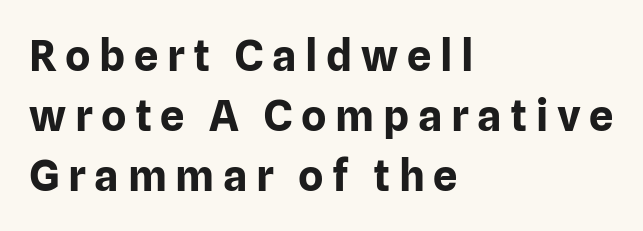
Q: Is the text bold? A: Yes.
Q: Is the text italic (slanted)? A: No, it is upright.
Q: Is the typeface a serif or a sans-serif typeface? A: Sans-serif.
Q: Is the text underlined? A: No.
Q: How is the paragraph aligned? A: Left-aligned.
Q: Is the spacing between letters normal or unusually wide? A: Unusually wide.
Q: Is the spacing between lines tight, normal or loose? A: Normal.
Q: Width (condensed, normal, or wide)? A: Normal.
Q: Stroke contrast? A: Low.
Q: x-height? A: Medium.
Q: Monospaced? A: No.
